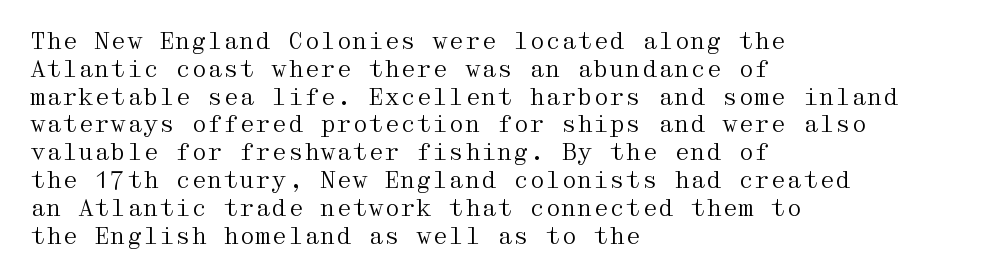
Q: Is the text bold? A: No.
Q: Is the text italic (slanted)? A: No, it is upright.
Q: Is the text underlined? A: No.
Q: How is the paragraph aligned? A: Left-aligned.
Q: Is the spacing between letters normal or unusually wide? A: Normal.
